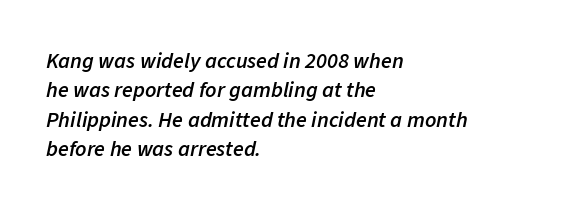
Q: Is the text bold? A: Semi-bold.
Q: Is the text italic (slanted)? A: Yes, it leans right by about 11 degrees.
Q: Is the text underlined? A: No.
Q: How is the paragraph aligned? A: Left-aligned.
Q: Is the spacing between letters normal or unusually wide? A: Normal.
Q: Is the spacing between lines tight, normal or loose? A: Normal.
